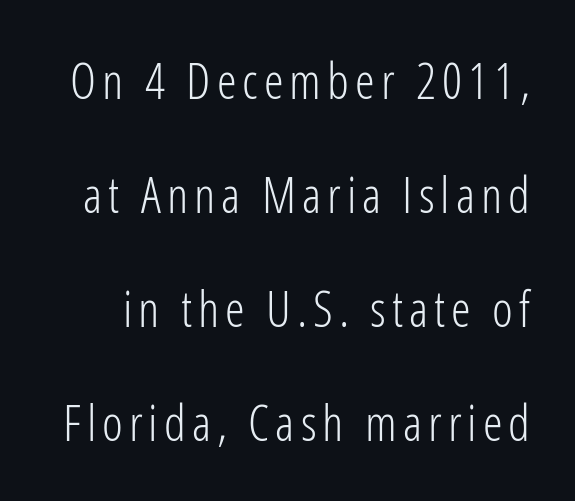
The image shows 50 px light, condensed sans-serif type, upright; set loose line spacing (2.28x), not underlined; low stroke contrast and a medium x-height.
